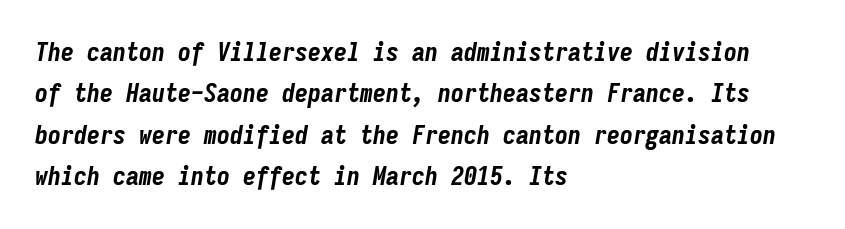
Q: Is the text bold? A: Yes.
Q: Is the text italic (slanted)? A: Yes, it leans right by about 9 degrees.
Q: Is the text underlined? A: No.
Q: How is the paragraph aligned? A: Left-aligned.
Q: Is the spacing between letters normal or unusually wide? A: Normal.
Q: Is the spacing between lines tight, normal or loose? A: Normal.
